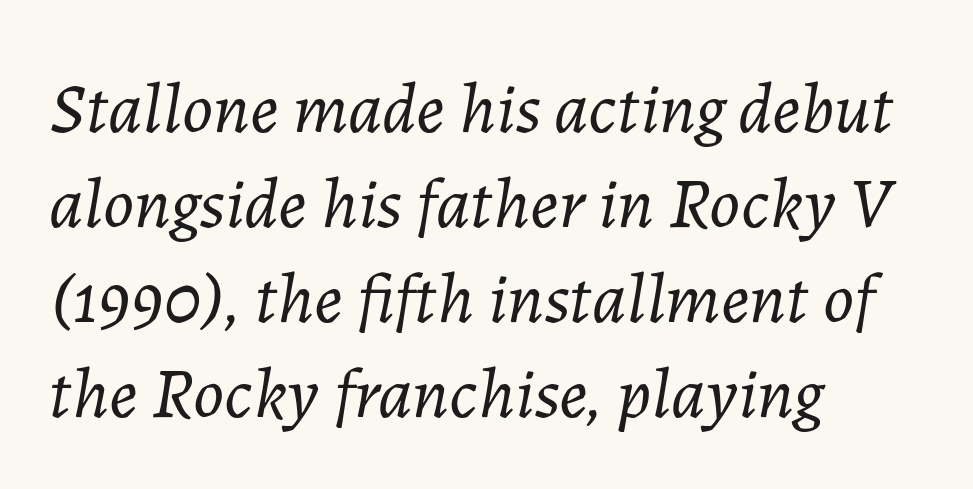
Q: Is the text bold? A: No.
Q: Is the text italic (slanted)? A: Yes, it leans right by about 7 degrees.
Q: Is the text underlined? A: No.
Q: How is the paragraph aligned? A: Left-aligned.
Q: Is the spacing between letters normal or unusually wide? A: Normal.
Q: Is the spacing between lines tight, normal or loose? A: Normal.
Q: Width (condensed, normal, or wide)? A: Normal.
Q: Stroke contrast? A: Low.
Q: x-height? A: Medium.
Q: Monospaced? A: No.
